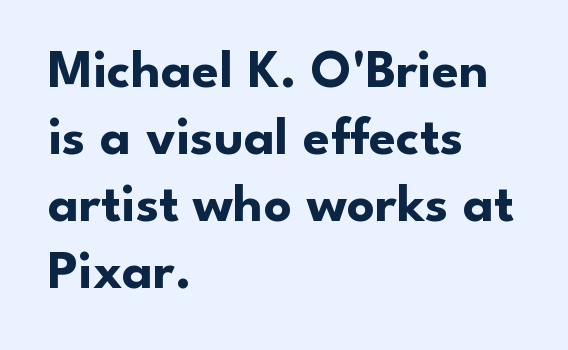
{"serif": "no", "italic": "no", "bold": "yes", "weight": "bold", "width": "normal", "stroke_contrast": "low", "x_height": "small", "monospaced": "no", "underline": "no", "align": "left", "line_spacing_ratio": 1.22, "letter_spacing": "normal", "letter_spacing_em": 0.0, "glyph_px": 55}
